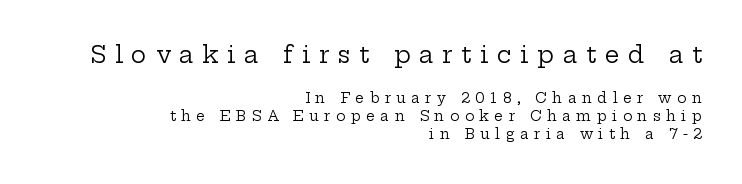
Q: Is the text bold? A: No.
Q: Is the text italic (slanted)? A: No, it is upright.
Q: Is the text underlined? A: No.
Q: How is the paragraph aligned? A: Right-aligned.
Q: Is the spacing between letters normal or unusually wide? A: Unusually wide.
Q: Is the spacing between lines tight, normal or loose? A: Normal.
Q: Which block of text is set in a larger size, the first (top) or the second (bottom)? A: The first (top) one.
